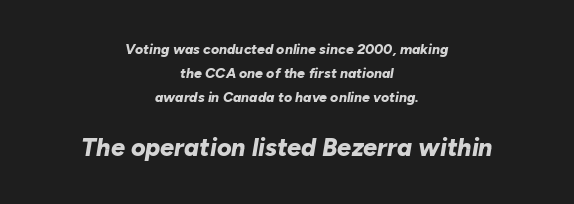
If you squint, the bottom block still reads clearly — it's the larger of the two. This sample uses plain, unmodified letter spacing. Caption: bold face, heavy strokes. Quick note: italic.
